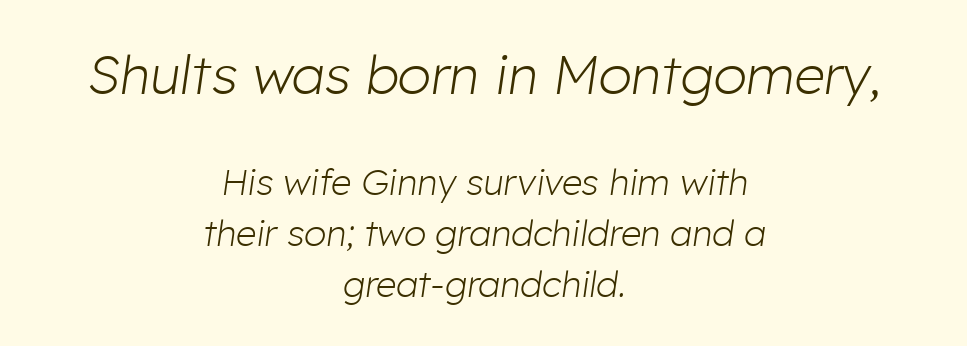
The image shows 54 px light type, italic (leaning right); set centered, normal line spacing (1.41x), normal letter spacing, not underlined; the first (top) block is 1.5x larger; low stroke contrast and a medium x-height.
